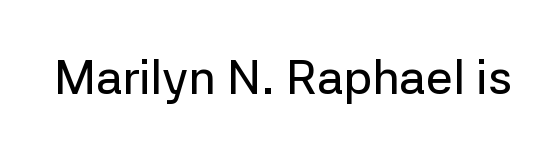
The image shows 48 px sans-serif type, upright; set normal letter spacing, not underlined; low stroke contrast and a medium x-height.
